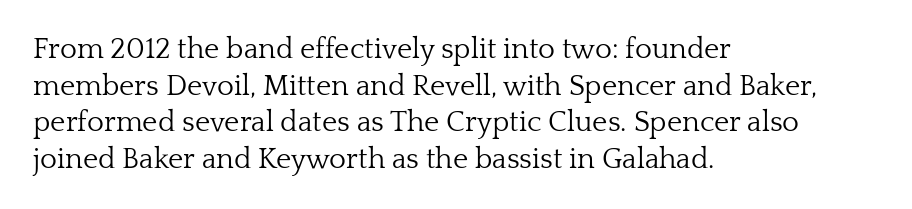
{"serif": "yes", "italic": "no", "bold": "no", "weight": "light", "width": "normal", "stroke_contrast": "low", "x_height": "medium", "monospaced": "no", "underline": "no", "align": "left", "line_spacing": "normal", "line_spacing_ratio": 1.26, "letter_spacing": "normal", "letter_spacing_em": 0.0, "glyph_px": 29}
